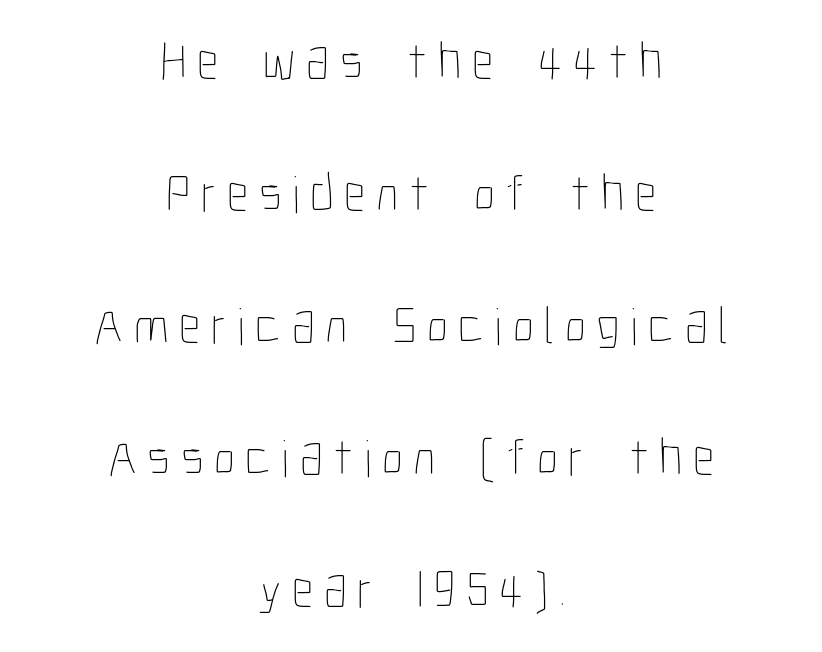
{"italic": "no", "bold": "no", "weight": "thin", "width": "condensed", "stroke_contrast": "low", "x_height": "medium", "monospaced": "no", "underline": "no", "align": "center", "line_spacing": "loose", "line_spacing_ratio": 2.49, "letter_spacing": "wide", "letter_spacing_em": 0.2, "glyph_px": 53}
